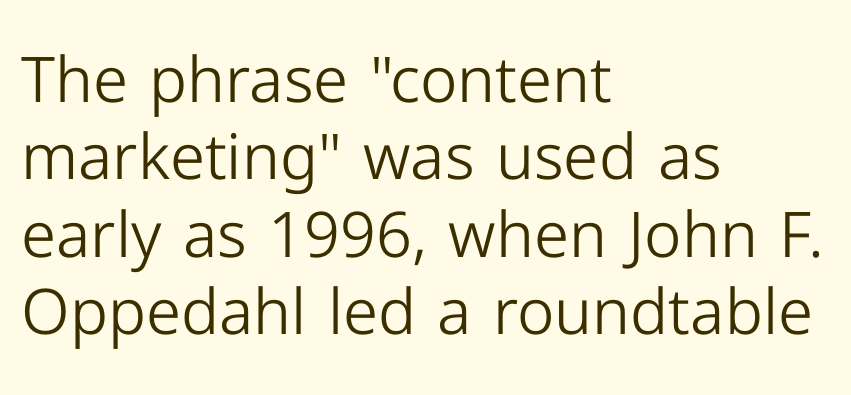
The image shows 63 px light sans-serif type, upright; set left-aligned, line spacing 1.23x, normal letter spacing, not underlined; low stroke contrast and a medium x-height.
